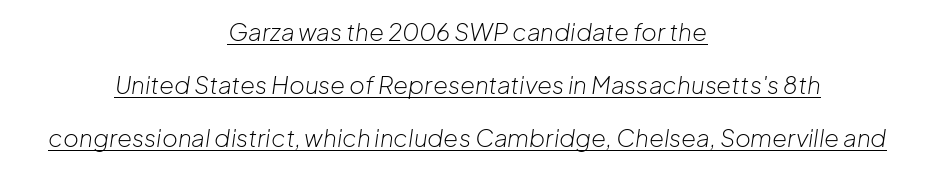
{"italic": "yes", "lean": "right", "slant_degrees": 8, "bold": "no", "underline": "yes", "align": "center", "line_spacing": "loose", "line_spacing_ratio": 2.2, "letter_spacing": "normal", "letter_spacing_em": 0.0, "glyph_px": 24}
